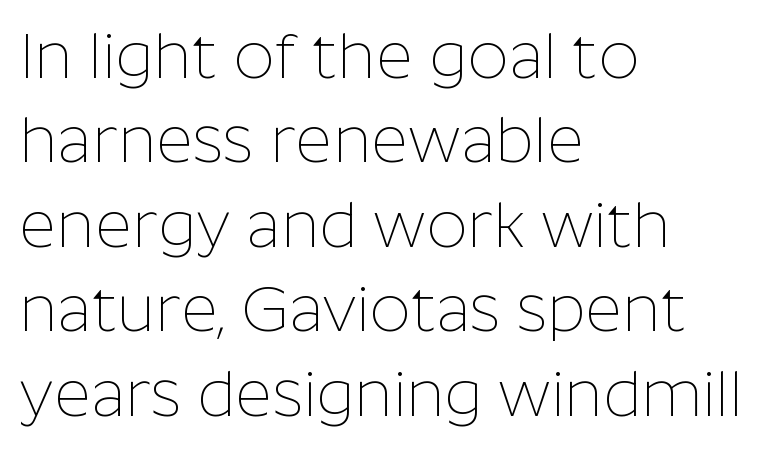
The image shows 64 px thin sans-serif type, upright; set left-aligned, normal line spacing (1.32x), normal letter spacing, not underlined; low stroke contrast and a medium x-height.
